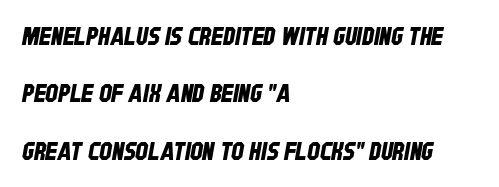
Q: Is the text underlined? A: No.
Q: How is the paragraph aligned? A: Left-aligned.
Q: Is the spacing between letters normal or unusually wide? A: Normal.
Q: Is the spacing between lines tight, normal or loose? A: Loose.
